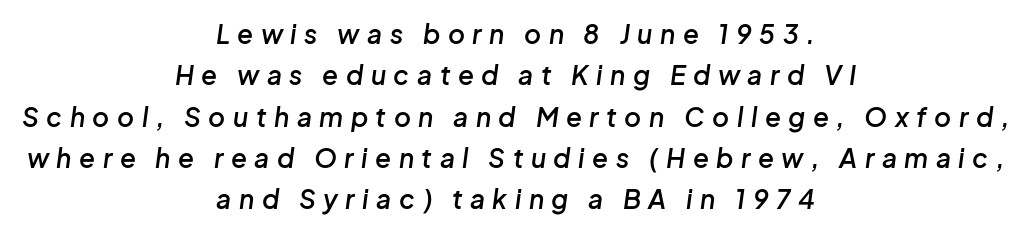
{"italic": "yes", "lean": "right", "slant_degrees": 8, "bold": "semi", "underline": "no", "align": "center", "line_spacing": "normal", "line_spacing_ratio": 1.59, "letter_spacing": "wide", "letter_spacing_em": 0.29, "glyph_px": 26}
